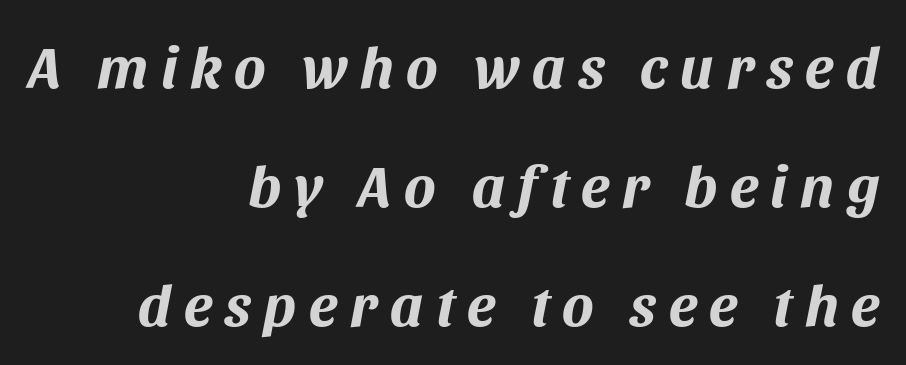
The font's italic variant was chosen for this text. Summary of vertical rhythm: relaxed, with wide interline spacing. The typesetting leans heavy: a genuine bold. Someone cranked the tracking dial way up on this one.
